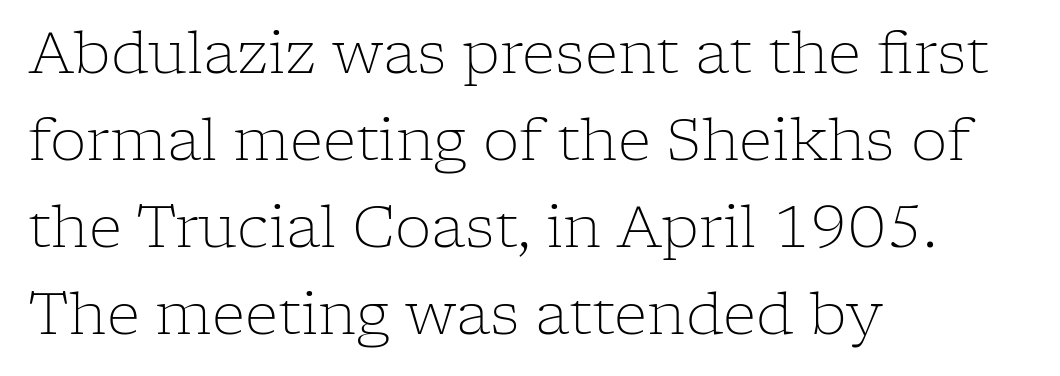
Each letter's strokes conclude with small projecting serifs. Is the letter spacing exaggerated? No — it looks like the ordinary default. The font's upright variant was chosen for this text. A classic flush-left, rag-right setting is used for this passage. Descenders are the only things crossing below the line.
